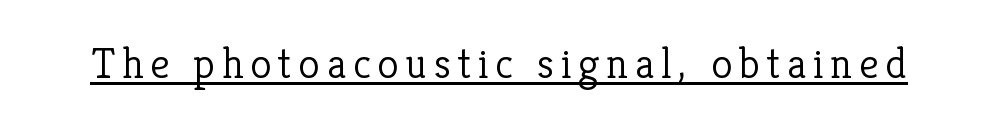
Q: Is the text bold? A: No.
Q: Is the text italic (slanted)? A: No, it is upright.
Q: Is the typeface a serif or a sans-serif typeface? A: Serif.
Q: Is the text underlined? A: Yes.
Q: Width (condensed, normal, or wide)? A: Normal.
Q: Stroke contrast? A: Low.
Q: x-height? A: Medium.
Q: Monospaced? A: No.
